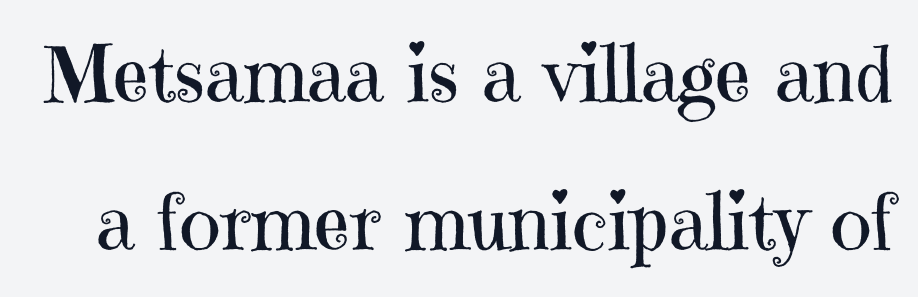
The image shows 78 px regular-weight serif type, upright; set loose line spacing (1.9x), normal letter spacing, not underlined; high stroke contrast and a medium x-height.
